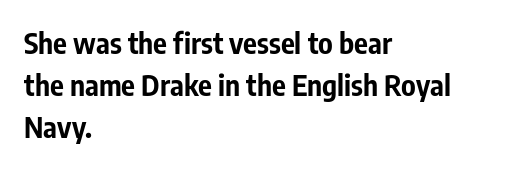
{"serif": "no", "italic": "no", "bold": "yes", "weight": "bold", "width": "condensed", "stroke_contrast": "low", "x_height": "medium", "monospaced": "no", "underline": "no", "align": "left", "line_spacing": "normal", "line_spacing_ratio": 1.45, "letter_spacing": "normal", "letter_spacing_em": 0.0, "glyph_px": 29}
